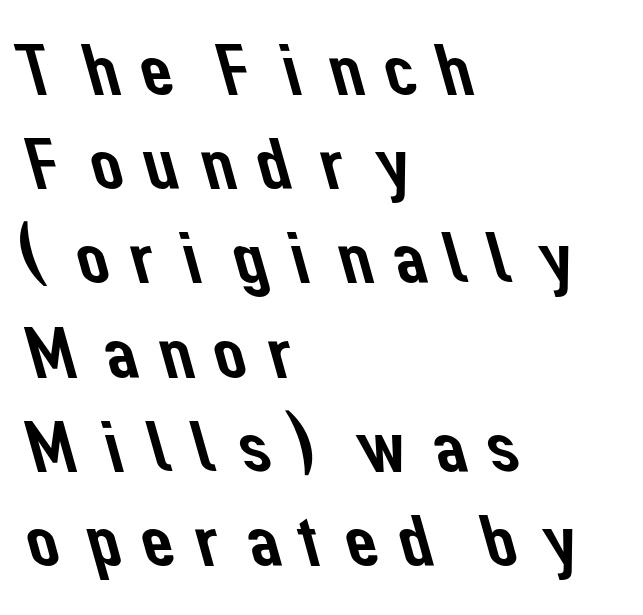
Q: Is the typeface a serif or a sans-serif typeface? A: Sans-serif.
Q: Is the text underlined? A: No.
Q: How is the paragraph aligned? A: Left-aligned.
Q: Is the spacing between lines tight, normal or loose? A: Normal.
Q: Width (condensed, normal, or wide)? A: Normal.
Q: Stroke contrast? A: Low.
Q: x-height? A: Medium.
Q: Monospaced? A: No.
